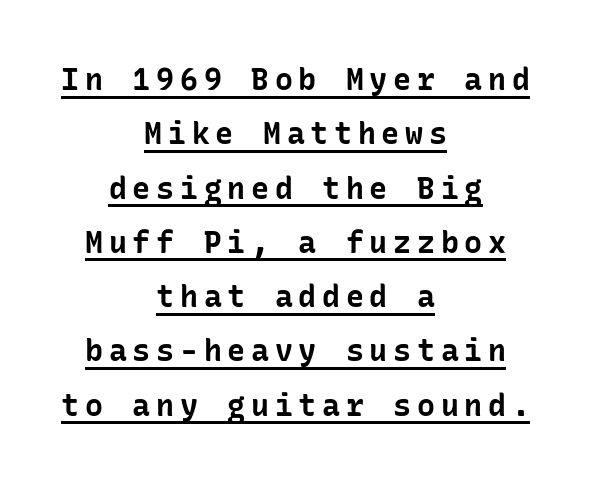
{"serif": "no", "italic": "no", "bold": "yes", "weight": "bold", "width": "normal", "stroke_contrast": "low", "x_height": "medium", "underline": "yes", "align": "center", "line_spacing_ratio": 1.81, "glyph_px": 30}
